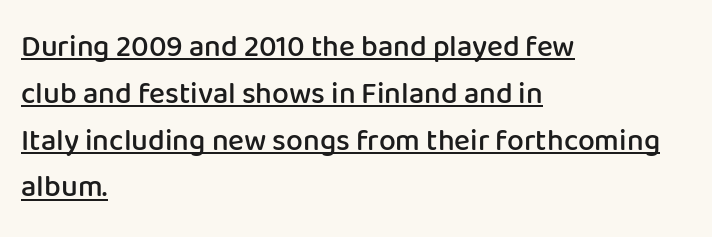
The image shows 30 px semibold sans-serif type, upright; set left-aligned, normal line spacing (1.56x), normal letter spacing, underlined; low stroke contrast and a medium x-height.
